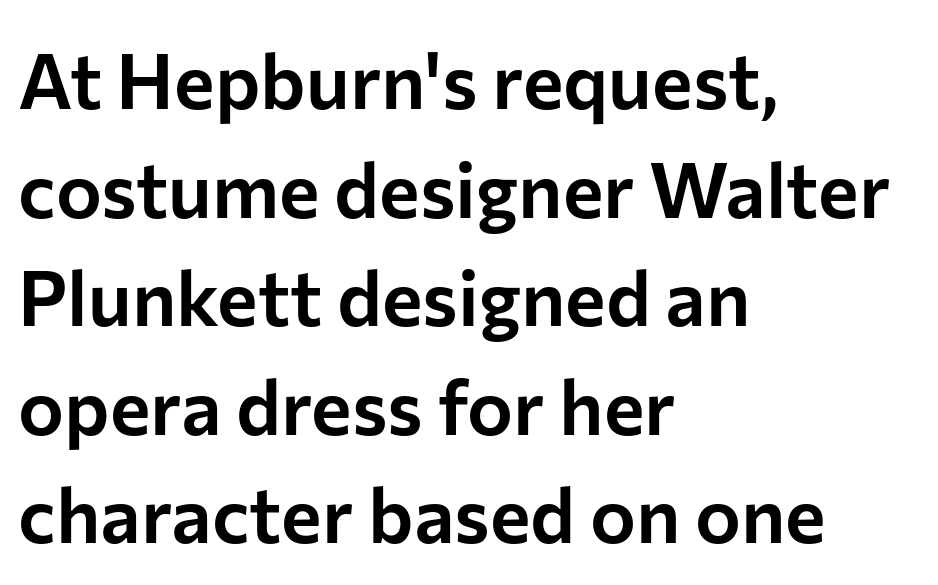
{"serif": "no", "italic": "no", "width": "normal", "stroke_contrast": "low", "x_height": "medium", "monospaced": "no", "underline": "no", "align": "left", "line_spacing": "normal", "line_spacing_ratio": 1.41, "letter_spacing": "normal", "letter_spacing_em": 0.0, "glyph_px": 77}
